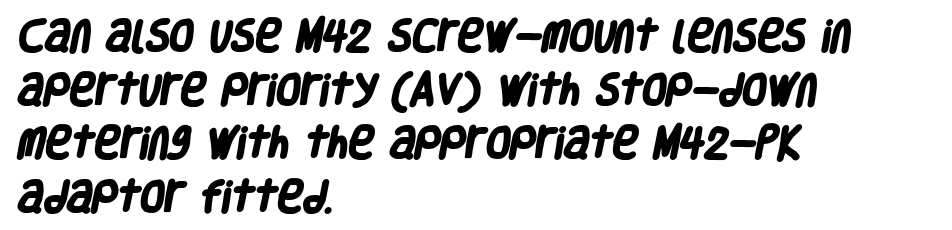
Regarding leading, the lines here are spaced in the standard way. The horizontal fit of the characters is conventional and even. The space directly below the letters is spotless. What kind of face is this? One without serifs — a sans. Line beginnings align vertically; line endings do not. Proportional: the letters do not fall into vertical columns.
